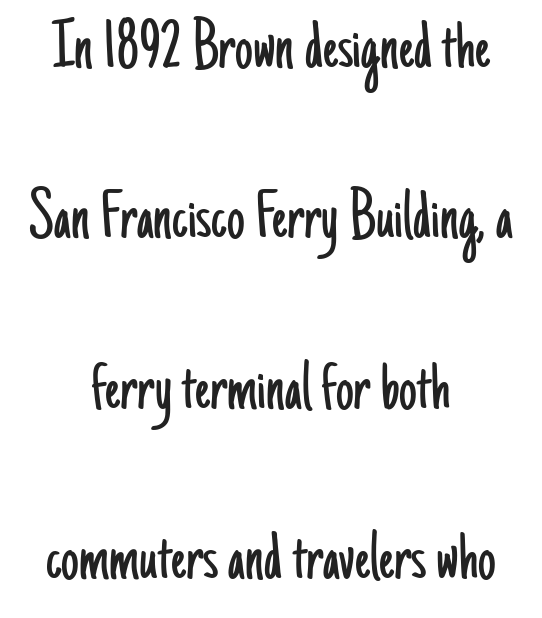
{"serif": "no", "italic": "no", "bold": "no", "weight": "light", "width": "condensed", "stroke_contrast": "low", "x_height": "small", "monospaced": "no", "underline": "no", "align": "center", "line_spacing": "loose", "line_spacing_ratio": 2.4, "letter_spacing": "normal", "letter_spacing_em": 0.0, "glyph_px": 71}
